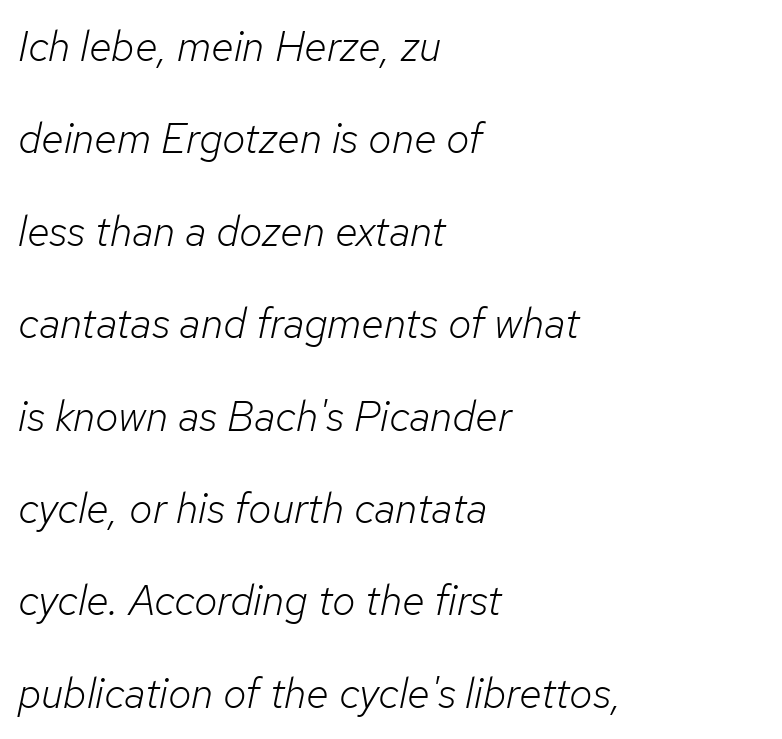
The image shows 42 px light type, italic (leaning right); set left-aligned, loose line spacing (2.2x), normal letter spacing, not underlined; low stroke contrast and a medium x-height.
